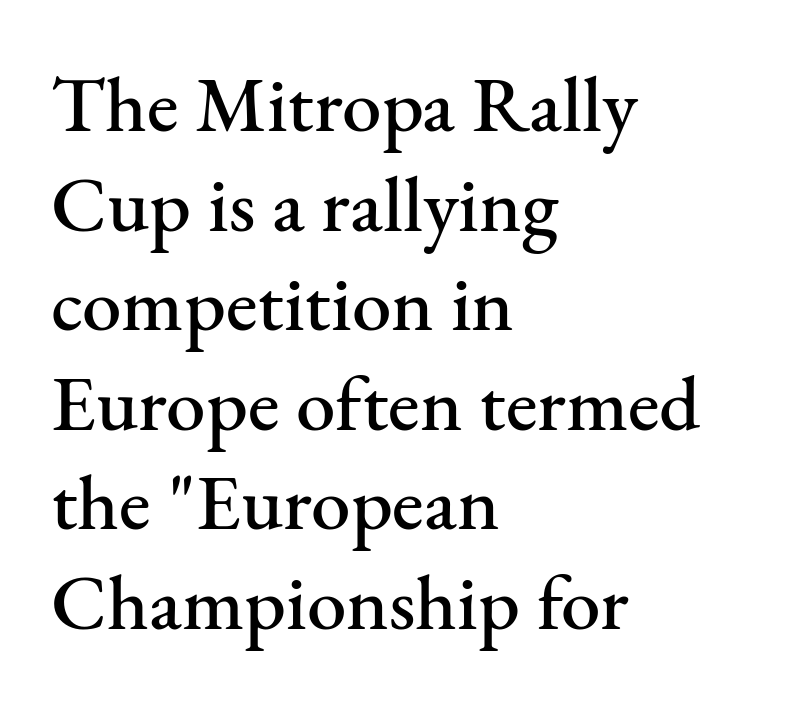
{"serif": "yes", "italic": "no", "width": "normal", "stroke_contrast": "medium", "x_height": "small", "monospaced": "no", "underline": "no", "align": "left", "line_spacing": "normal", "line_spacing_ratio": 1.26, "letter_spacing": "normal", "letter_spacing_em": 0.0, "glyph_px": 79}
